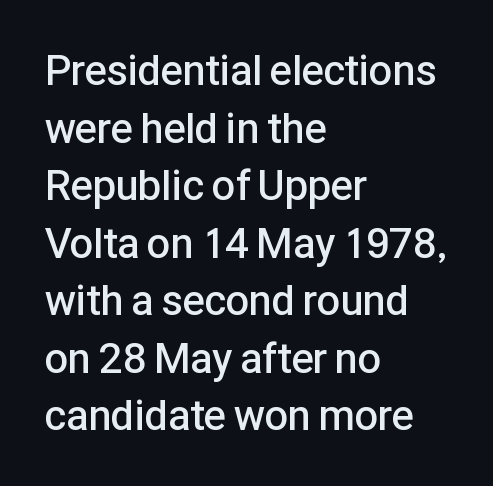
Inter-character spacing is left at the font's built-in metrics. In CSS terms this would be text-align: left. Reading down the column, the eye jumps a familiar distance to each next line. The rendering uses a semibold face; strokes are thickened but not to full bold. Is there any slant? The stems are plumb.
